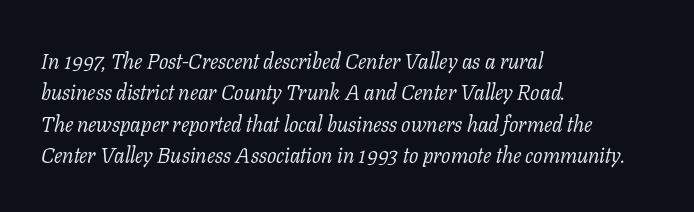
Posture: slanted. The strip under each line holds only bare page. No chunkiness to these letters — they're not bold. A normal amount of white space separates one row of letters from the next. The letterforms sit shoulder to shoulder at normal distance.
